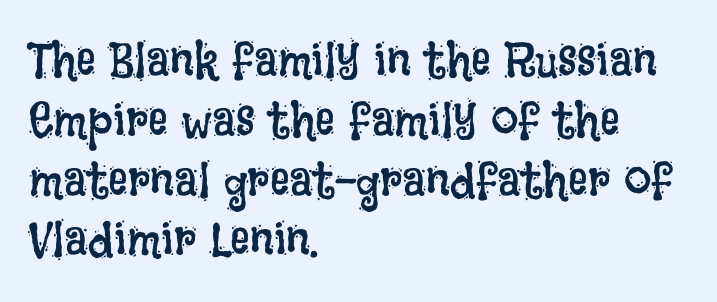
The image shows 49 px regular-weight, condensed type, upright; set left-aligned, line spacing 1.22x, normal letter spacing, not underlined; low stroke contrast and a large x-height.
